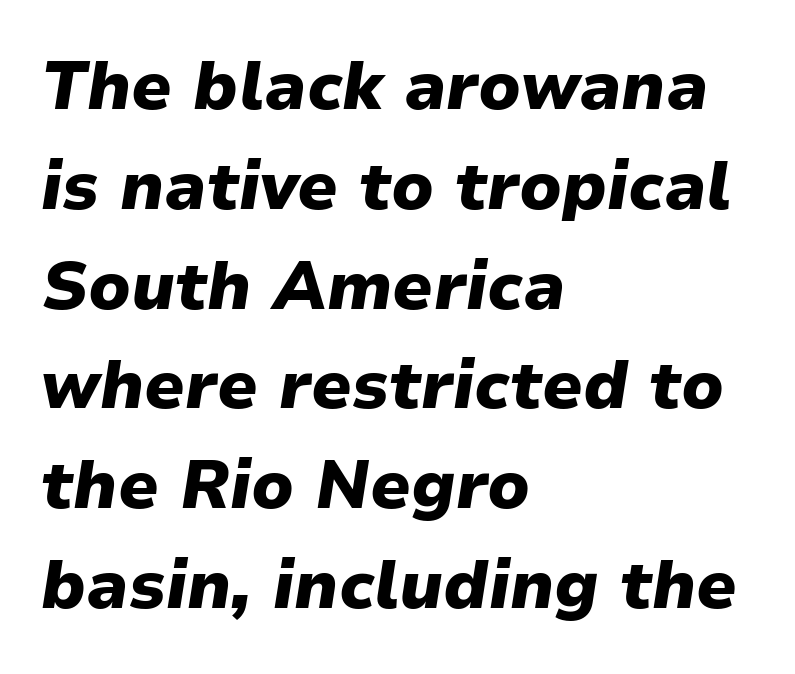
Q: Is the text bold? A: Yes.
Q: Is the text italic (slanted)? A: Yes, it leans right by about 9 degrees.
Q: Is the text underlined? A: No.
Q: How is the paragraph aligned? A: Left-aligned.
Q: Is the spacing between letters normal or unusually wide? A: Normal.
Q: Is the spacing between lines tight, normal or loose? A: Normal.
Q: Width (condensed, normal, or wide)? A: Normal.
Q: Stroke contrast? A: Low.
Q: x-height? A: Medium.
Q: Monospaced? A: No.
